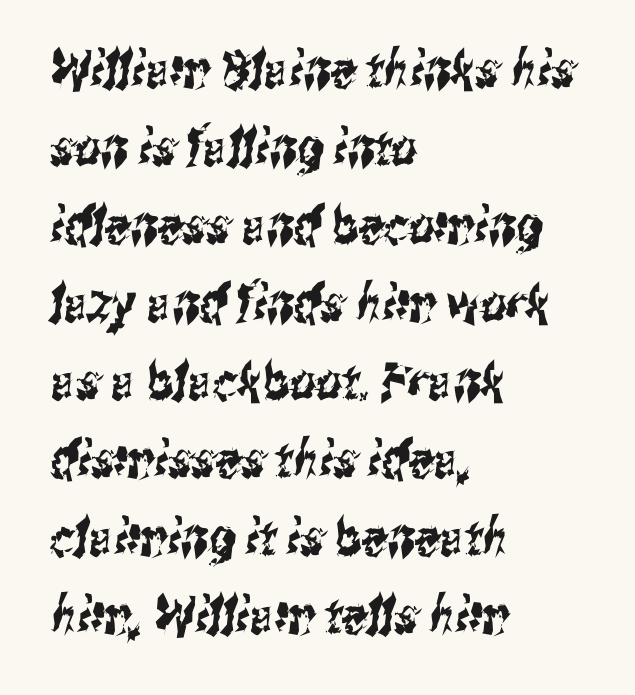
{"serif": "no", "width": "condensed", "stroke_contrast": "medium", "x_height": "medium", "monospaced": "no", "underline": "no", "align": "left", "line_spacing": "normal", "line_spacing_ratio": 1.53, "letter_spacing": "normal", "letter_spacing_em": 0.0, "glyph_px": 51}
